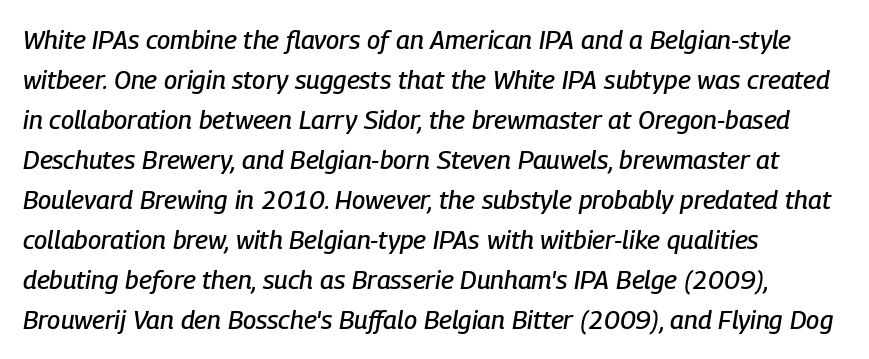
The image shows 26 px text type, italic (leaning right); set left-aligned, normal line spacing (1.54x), normal letter spacing, not underlined.
